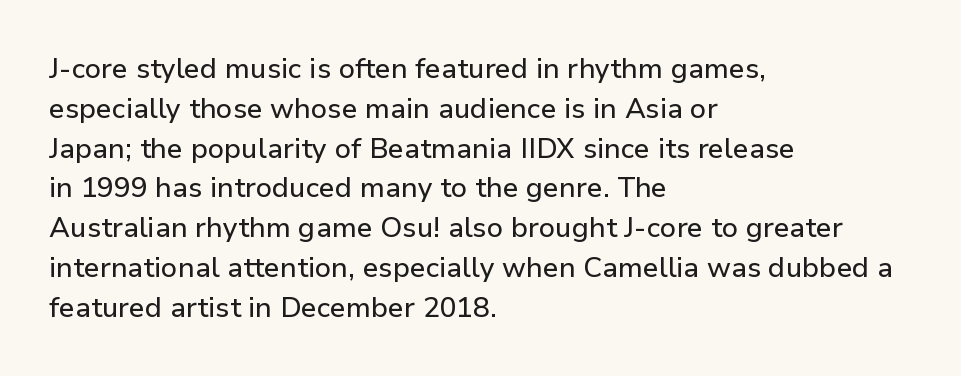
The image shows 28 px sans-serif type, upright; set left-aligned, normal line spacing (1.42x), normal letter spacing, not underlined; low stroke contrast and a medium x-height.
